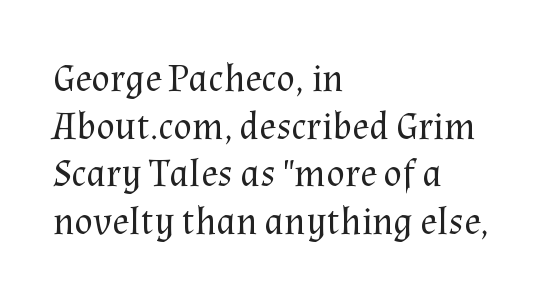
Stroke thickness stays within the range of a standard reading face or lighter. Do the letters lean? They stand straight. The face used here is proportionally spaced, like ordinary book or web type. These lines are set flush left with a ragged right edge. Type without underlining.
